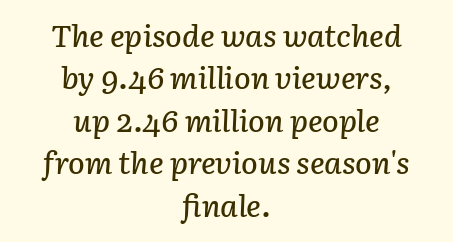
{"italic": "yes", "lean": "right", "slant_degrees": 3, "width": "normal", "stroke_contrast": "low", "x_height": "medium", "monospaced": "no", "underline": "no", "align": "center", "line_spacing": "normal", "line_spacing_ratio": 1.37, "letter_spacing": "normal", "letter_spacing_em": 0.0, "glyph_px": 31}
